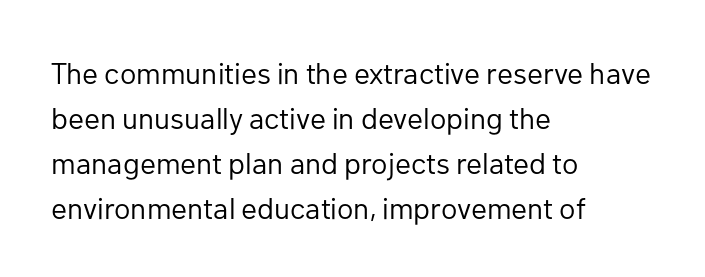
Is this a heavy cut? Hardly; it is regular or lighter. This is sans-serif lettering, the kind often seen on screens and signage. The rows are spaced the way most documents space them. Characters follow at the spacing the type designer built in.
